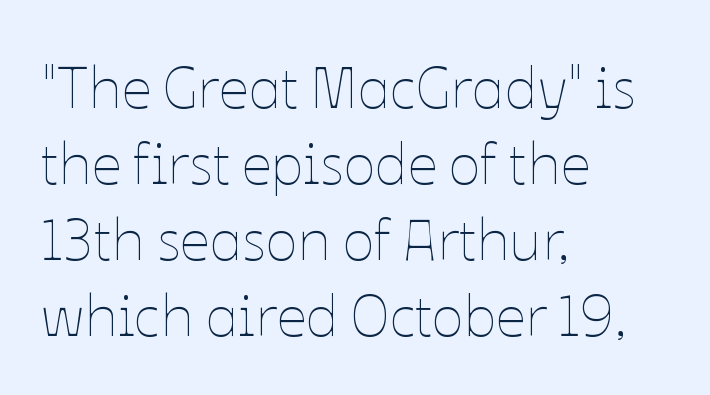
The image shows 59 px thin type, upright; set left-aligned, normal line spacing (1.29x), normal letter spacing, not underlined; low stroke contrast and a medium x-height.
